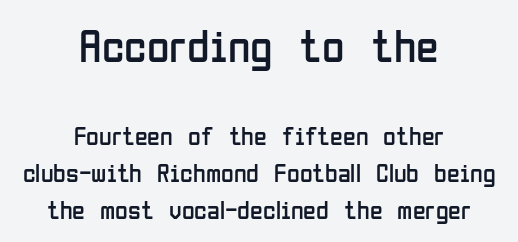
The image shows 46 px regular-weight, condensed sans-serif type, upright; set centered, normal line spacing (1.42x), normal letter spacing, not underlined; the first (top) block is 1.77x larger; low stroke contrast and a medium x-height.
